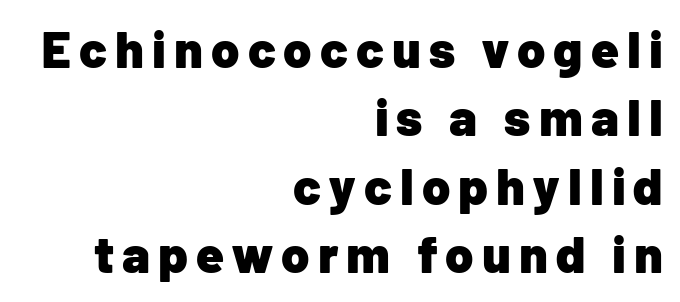
The image shows 51 px heavy sans-serif type, upright; set right-aligned, normal line spacing (1.34x), not underlined; low stroke contrast and a medium x-height.
